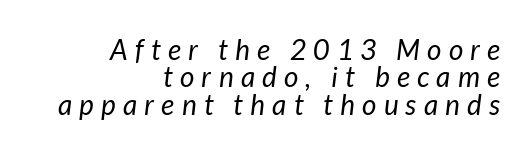
The setting favours the right margin, as signatures and pull-quotes sometimes do. Looks like regular typesetting: each glyph gets only the width it needs. Descender tails drop into unmarked territory. An italicized treatment has been applied to the whole sample. Heft: none added — not bold. This rendering widens character spacing well past its baseline value.
